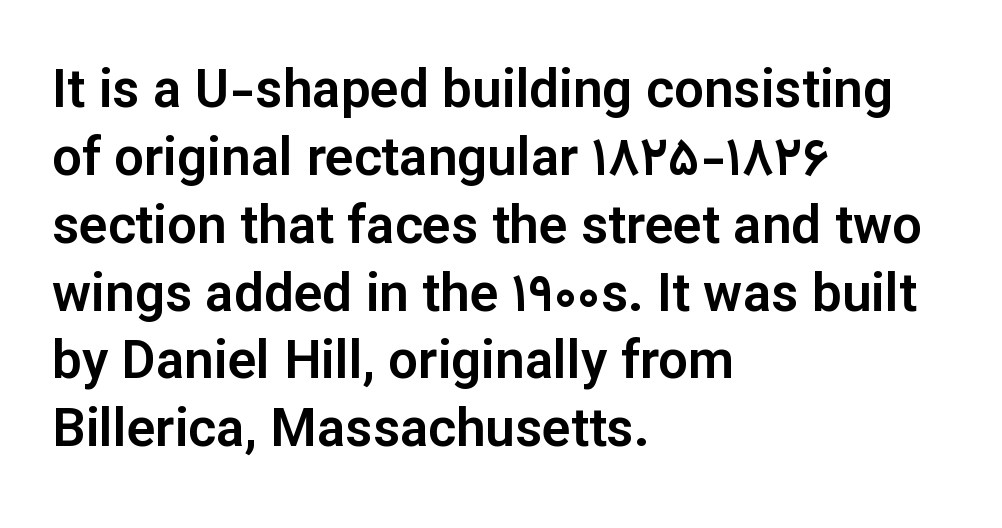
The image shows 53 px sans-serif type, upright; set left-aligned, normal line spacing (1.28x), normal letter spacing, not underlined; low stroke contrast and a medium x-height.
